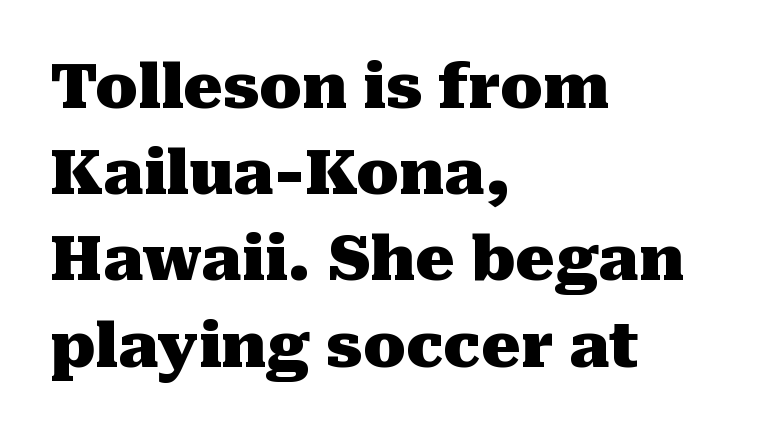
{"serif": "yes", "italic": "no", "bold": "yes", "weight": "heavy", "width": "normal", "stroke_contrast": "medium", "x_height": "medium", "monospaced": "no", "underline": "no", "align": "left", "line_spacing": "normal", "line_spacing_ratio": 1.39, "letter_spacing": "normal", "letter_spacing_em": 0.0, "glyph_px": 62}
